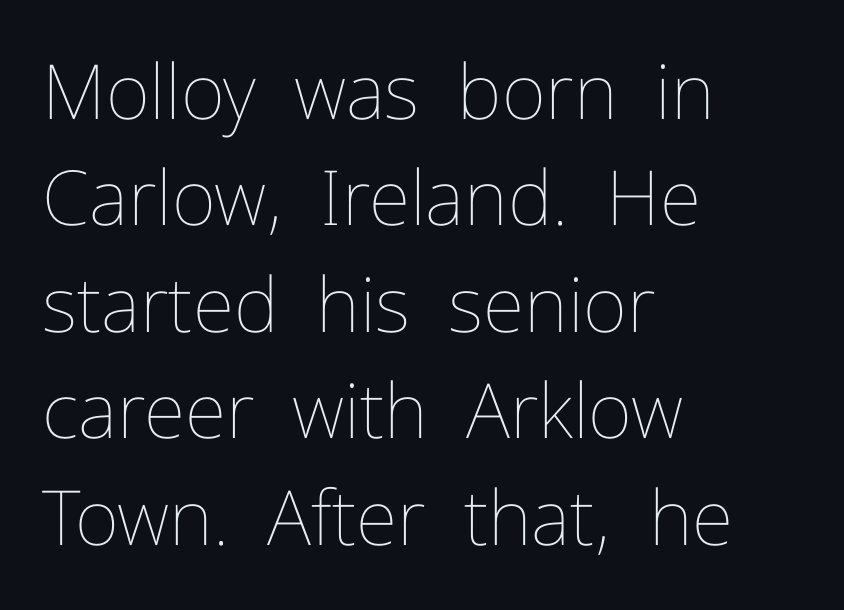
The image shows 76 px thin type, upright; set left-aligned, normal line spacing (1.4x), normal letter spacing, not underlined; low stroke contrast and a medium x-height.
